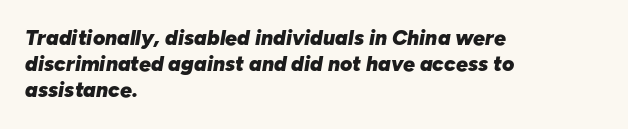
{"italic": "yes", "lean": "right", "slant_degrees": 10, "bold": "yes", "underline": "no", "align": "left", "line_spacing": "normal", "line_spacing_ratio": 1.25, "letter_spacing": "normal", "letter_spacing_em": 0.0, "glyph_px": 21}
